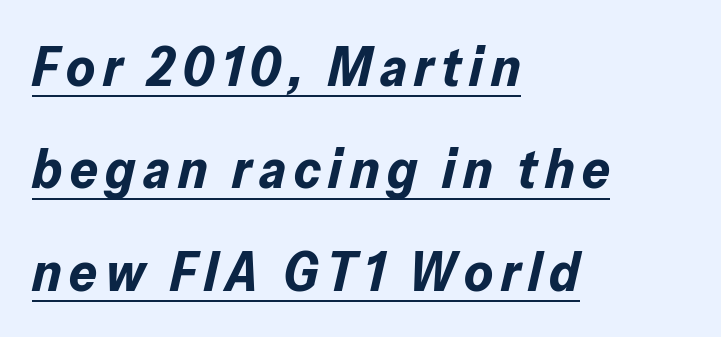
The image shows 55 px bold type, italic (leaning right); set left-aligned, line spacing 1.86x, underlined; low stroke contrast and a medium x-height.
